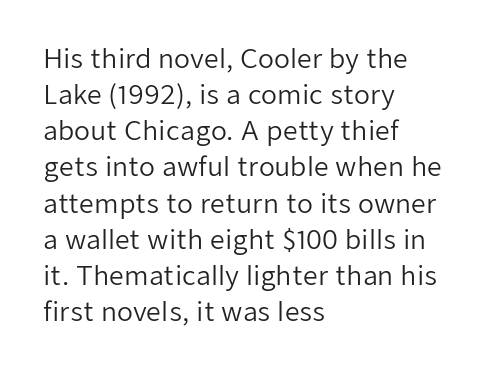
The image shows 26 px text type, upright; set left-aligned, normal line spacing (1.39x), normal letter spacing, not underlined.
